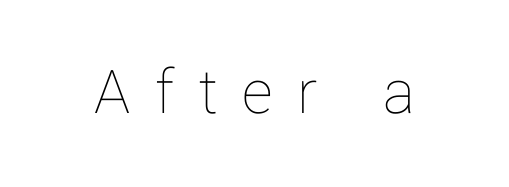
{"italic": "no", "bold": "no", "weight": "thin", "width": "normal", "stroke_contrast": "low", "x_height": "medium", "monospaced": "no", "underline": "no", "letter_spacing": "wide", "letter_spacing_em": 0.37, "glyph_px": 67}
